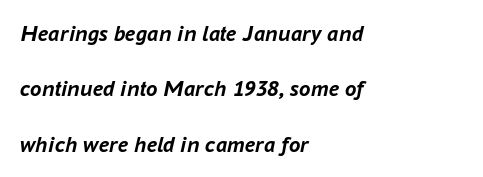
Q: Is the text bold? A: Yes.
Q: Is the text italic (slanted)? A: Yes, it leans right by about 16 degrees.
Q: Is the text underlined? A: No.
Q: How is the paragraph aligned? A: Left-aligned.
Q: Is the spacing between letters normal or unusually wide? A: Normal.
Q: Is the spacing between lines tight, normal or loose? A: Loose.
